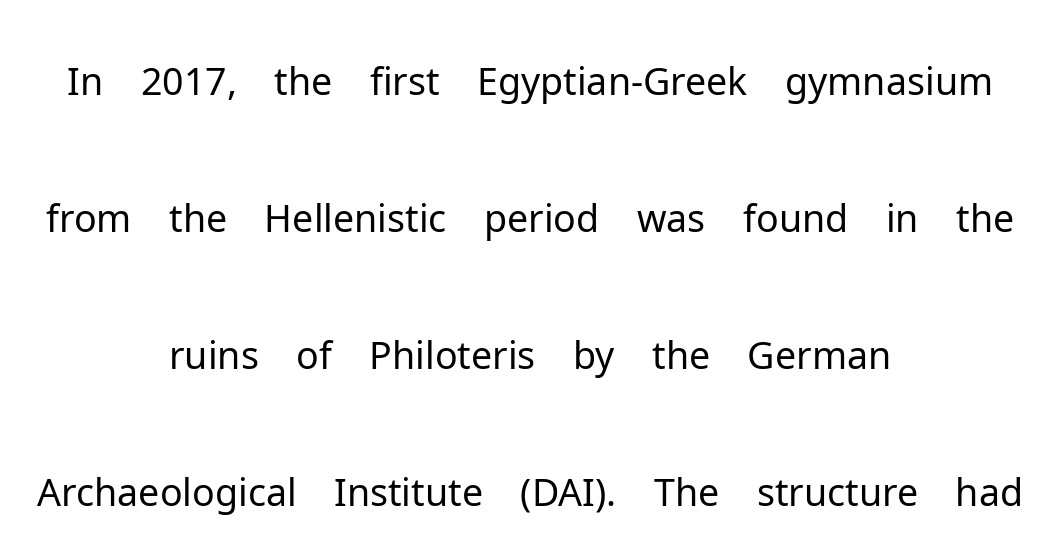
{"serif": "no", "italic": "no", "bold": "no", "weight": "light", "width": "normal", "stroke_contrast": "low", "x_height": "medium", "monospaced": "no", "underline": "no", "align": "center", "line_spacing_ratio": 1.78, "letter_spacing": "normal", "letter_spacing_em": 0.0, "glyph_px": 77}
